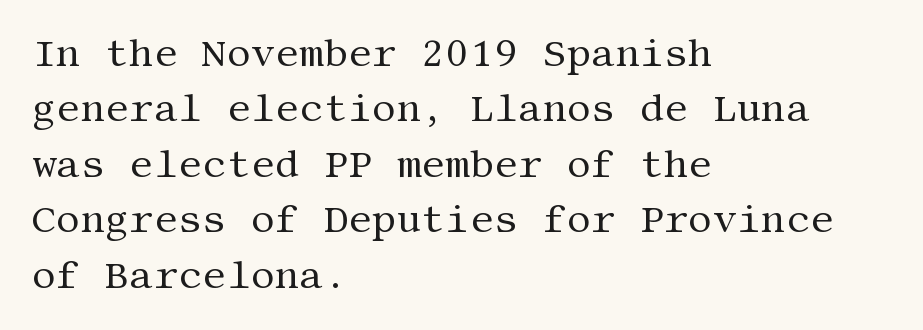
{"serif": "yes", "italic": "no", "bold": "no", "weight": "regular", "width": "normal", "stroke_contrast": "medium", "x_height": "large", "underline": "no", "align": "left", "line_spacing": "normal", "line_spacing_ratio": 1.46, "letter_spacing": "normal", "letter_spacing_em": 0.0, "glyph_px": 38}
